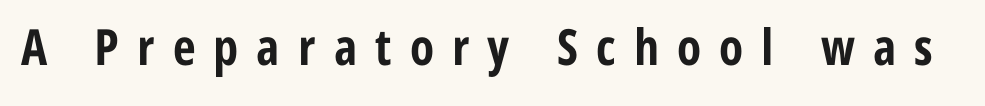
Character widths vary here, with narrow letters taking less room than wide ones. How heavy is the stroke? Heavy — this is a bold. The typography opts for an upright posture over an oblique one. Short note: letters widely spaced. A bare baseline throughout the passage. Is this a sans? Yes — the strokes have no serifs.
